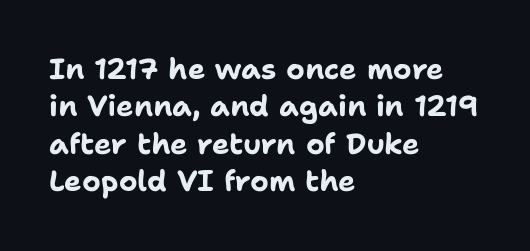
Q: Is the text bold? A: Yes.
Q: Is the text italic (slanted)? A: No, it is upright.
Q: Is the typeface a serif or a sans-serif typeface? A: Sans-serif.
Q: Is the text underlined? A: No.
Q: How is the paragraph aligned? A: Left-aligned.
Q: Is the spacing between letters normal or unusually wide? A: Normal.
Q: Is the spacing between lines tight, normal or loose? A: Normal.
Q: Width (condensed, normal, or wide)? A: Normal.
Q: Stroke contrast? A: Low.
Q: x-height? A: Medium.
Q: Monospaced? A: No.
